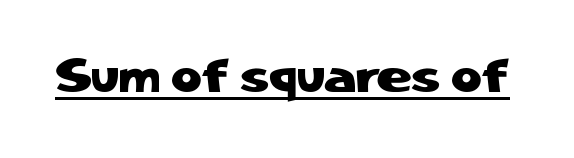
{"serif": "no", "italic": "no", "width": "normal", "stroke_contrast": "low", "x_height": "medium", "monospaced": "no", "underline": "yes", "letter_spacing": "normal", "letter_spacing_em": 0.0, "glyph_px": 47}
